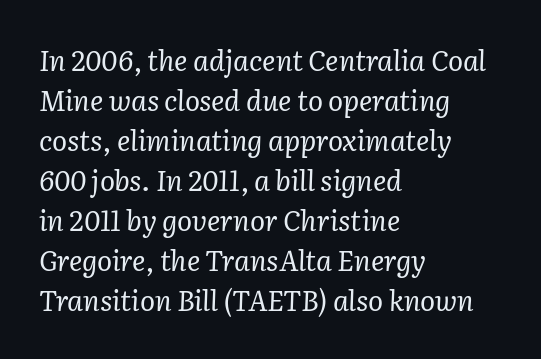
{"serif": "yes", "italic": "yes", "lean": "right", "slant_degrees": 2, "bold": "no", "weight": "regular", "width": "normal", "stroke_contrast": "low", "x_height": "medium", "monospaced": "no", "underline": "no", "align": "left", "line_spacing": "normal", "line_spacing_ratio": 1.43, "letter_spacing": "normal", "letter_spacing_em": 0.0, "glyph_px": 28}
